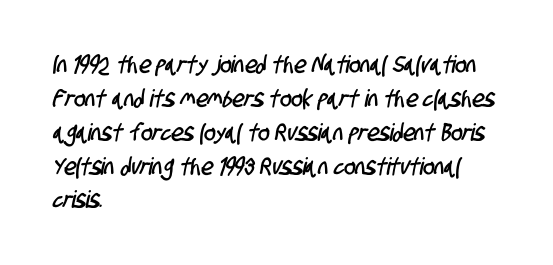
Lines of text with bare space underneath. Glyph-to-glyph distance matches everyday printed text. The lines sit at an ordinary, default distance from one another. The lines in this sample share a left origin and differ only in where they stop.
